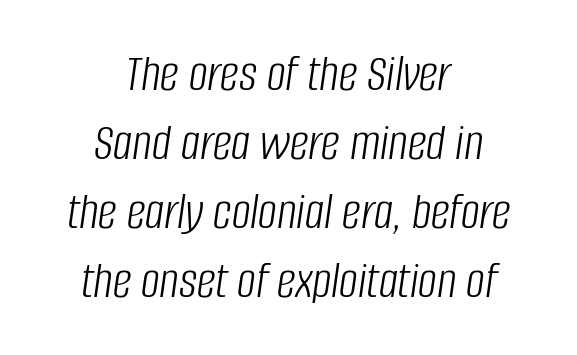
Look at the tracking — it's just the regular setting, nothing added. Looks like regular typesetting: each glyph gets only the width it needs. Descenders are the only things crossing below the line. Counters stay open thanks to moderate or lighter strokes.
